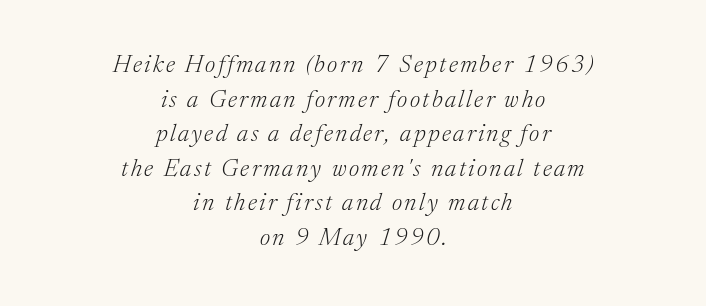
Q: Is the text bold? A: No.
Q: Is the text italic (slanted)? A: Yes, it leans right by about 17 degrees.
Q: Is the text underlined? A: No.
Q: How is the paragraph aligned? A: Centered.
Q: Is the spacing between lines tight, normal or loose? A: Normal.
